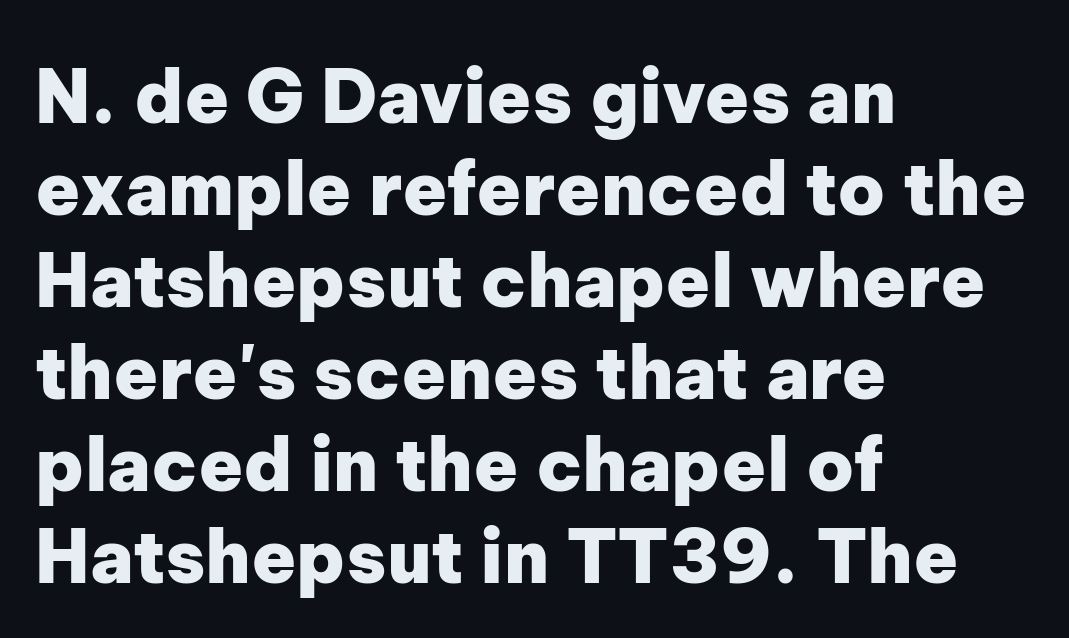
Compared with typical body copy, the letter spacing here is the same. Spacing verdict: proportional, widths tailored to each character. The space directly below the letters is spotless. The glyphs have the mass of a bold cut.
